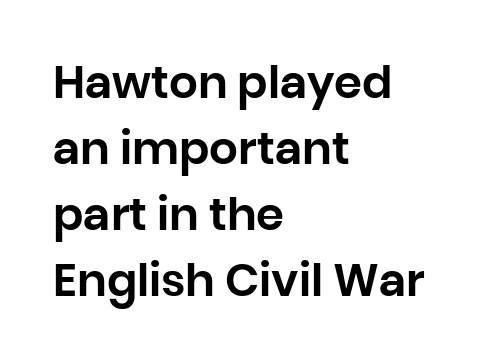
Unlike italic type, these characters show no tilt at all. A typesetter would call this proportional, since set widths differ per character. Check where the strokes stop: nothing finishes them off — pure sans. This rendering uses left alignment, leaving the right contour irregular.
